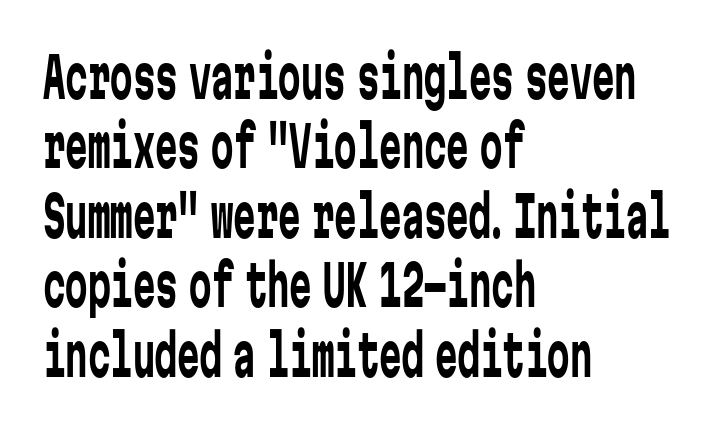
The image shows 56 px regular-weight, condensed sans-serif type, upright, monospaced; set left-aligned, line spacing 1.24x, normal letter spacing, not underlined; low stroke contrast and a medium x-height.
